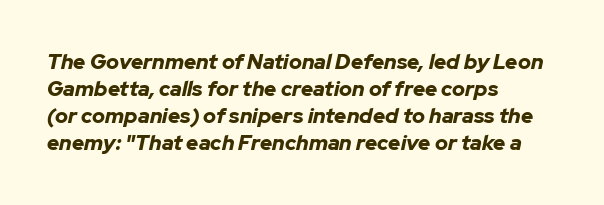
Q: Is the text bold? A: Yes.
Q: Is the text italic (slanted)? A: Yes, it leans right by about 12 degrees.
Q: Is the text underlined? A: No.
Q: How is the paragraph aligned? A: Left-aligned.
Q: Is the spacing between letters normal or unusually wide? A: Normal.
Q: Is the spacing between lines tight, normal or loose? A: Normal.
